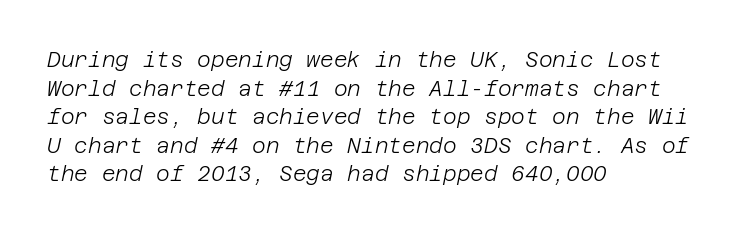
Q: Is the text bold? A: No.
Q: Is the text italic (slanted)? A: Yes, it leans right by about 12 degrees.
Q: Is the text underlined? A: No.
Q: How is the paragraph aligned? A: Left-aligned.
Q: Is the spacing between letters normal or unusually wide? A: Normal.
Q: Is the spacing between lines tight, normal or loose? A: Normal.
